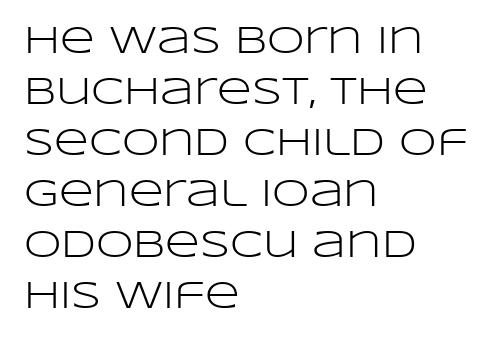
Q: Is the text bold? A: No.
Q: Is the text italic (slanted)? A: No, it is upright.
Q: Is the typeface a serif or a sans-serif typeface? A: Sans-serif.
Q: Is the text underlined? A: No.
Q: How is the paragraph aligned? A: Left-aligned.
Q: Is the spacing between letters normal or unusually wide? A: Normal.
Q: Is the spacing between lines tight, normal or loose? A: Normal.
Q: Width (condensed, normal, or wide)? A: Wide.
Q: Stroke contrast? A: Low.
Q: x-height? A: Large.
Q: Monospaced? A: No.
